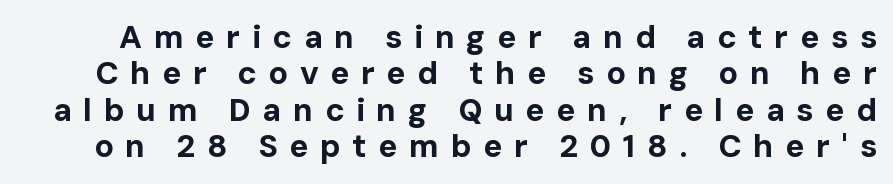
{"serif": "no", "italic": "no", "bold": "yes", "weight": "bold", "width": "normal", "stroke_contrast": "low", "x_height": "medium", "monospaced": "no", "underline": "no", "line_spacing": "tight", "line_spacing_ratio": 1.14, "letter_spacing": "wide", "letter_spacing_em": 0.36, "glyph_px": 32}
